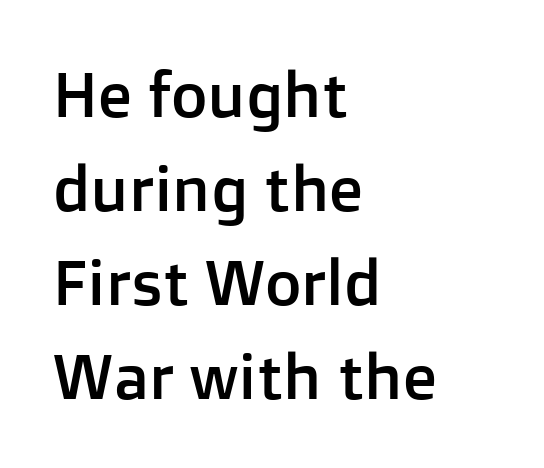
Q: Is the text italic (slanted)? A: No, it is upright.
Q: Is the typeface a serif or a sans-serif typeface? A: Sans-serif.
Q: Is the text underlined? A: No.
Q: How is the paragraph aligned? A: Left-aligned.
Q: Is the spacing between letters normal or unusually wide? A: Normal.
Q: Is the spacing between lines tight, normal or loose? A: Normal.
Q: Width (condensed, normal, or wide)? A: Normal.
Q: Stroke contrast? A: Low.
Q: x-height? A: Medium.
Q: Monospaced? A: No.
